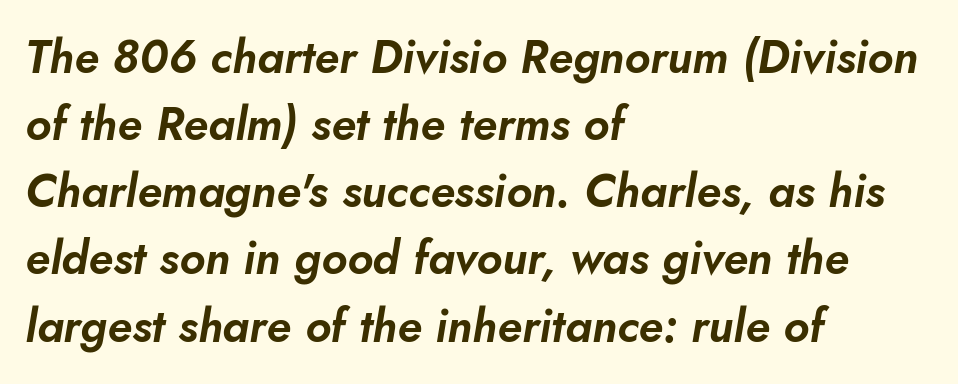
The image shows 46 px text type, italic (leaning right); set left-aligned, normal line spacing (1.46x), normal letter spacing, not underlined; low stroke contrast and a small x-height.
